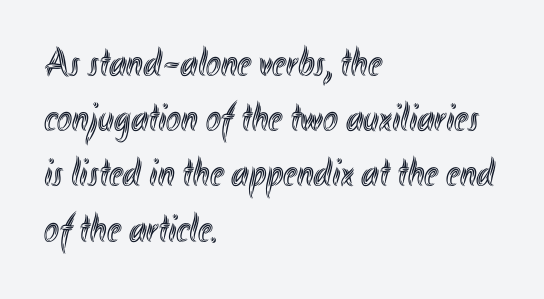
Q: Is the text italic (slanted)? A: Yes.
Q: Is the text underlined? A: No.
Q: How is the paragraph aligned? A: Left-aligned.
Q: Is the spacing between letters normal or unusually wide? A: Normal.
Q: Is the spacing between lines tight, normal or loose? A: Normal.
Q: Width (condensed, normal, or wide)? A: Condensed.
Q: x-height? A: Small.
Q: Monospaced? A: No.
